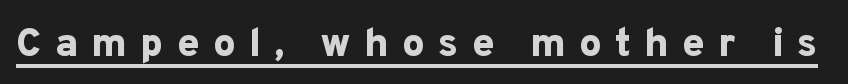
{"serif": "no", "italic": "no", "bold": "yes", "weight": "bold", "width": "normal", "stroke_contrast": "low", "x_height": "medium", "monospaced": "no", "underline": "yes", "letter_spacing": "wide", "letter_spacing_em": 0.33, "glyph_px": 40}
